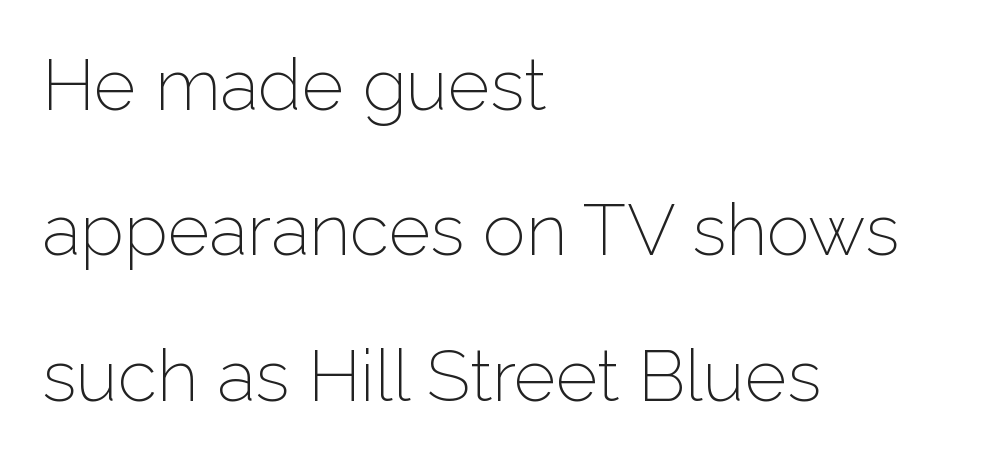
Q: Is the text bold? A: No.
Q: Is the text italic (slanted)? A: No, it is upright.
Q: Is the typeface a serif or a sans-serif typeface? A: Sans-serif.
Q: Is the text underlined? A: No.
Q: How is the paragraph aligned? A: Left-aligned.
Q: Is the spacing between letters normal or unusually wide? A: Normal.
Q: Is the spacing between lines tight, normal or loose? A: Loose.
Q: Width (condensed, normal, or wide)? A: Normal.
Q: Stroke contrast? A: Low.
Q: x-height? A: Medium.
Q: Monospaced? A: No.
